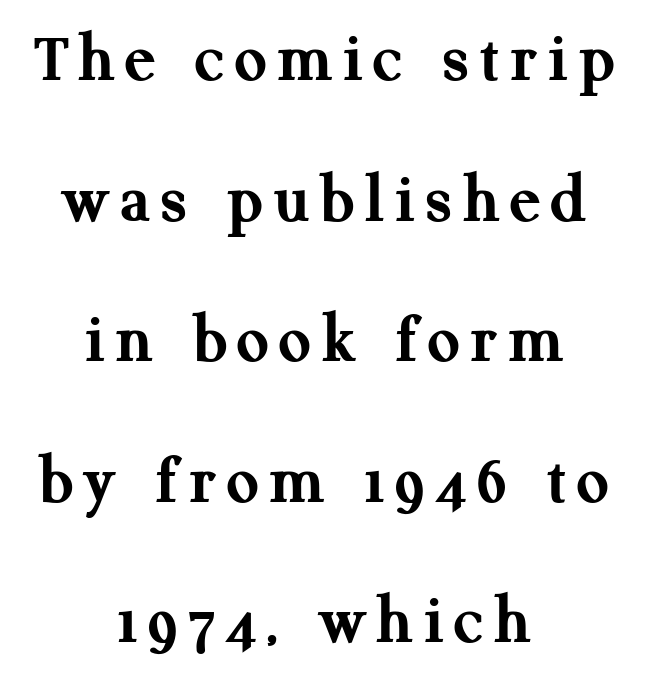
Q: Is the text bold? A: Yes.
Q: Is the text italic (slanted)? A: No, it is upright.
Q: Is the typeface a serif or a sans-serif typeface? A: Serif.
Q: Is the text underlined? A: No.
Q: How is the paragraph aligned? A: Centered.
Q: Is the spacing between lines tight, normal or loose? A: Loose.
Q: Width (condensed, normal, or wide)? A: Normal.
Q: Stroke contrast? A: Medium.
Q: x-height? A: Medium.
Q: Monospaced? A: No.
